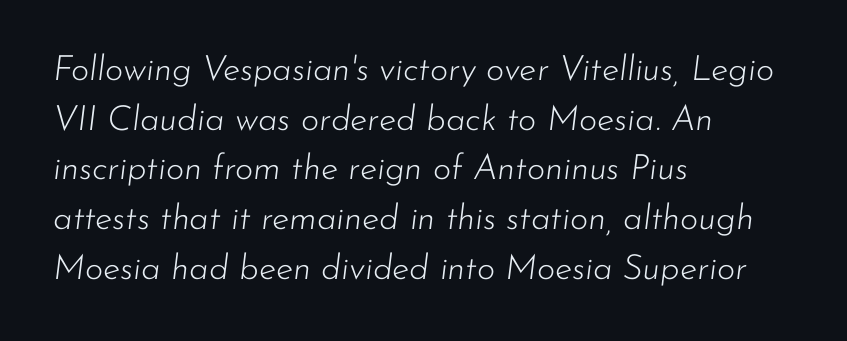
The image shows 35 px light type, italic (leaning right); set left-aligned, normal line spacing (1.42x), normal letter spacing, not underlined; low stroke contrast and a small x-height.
